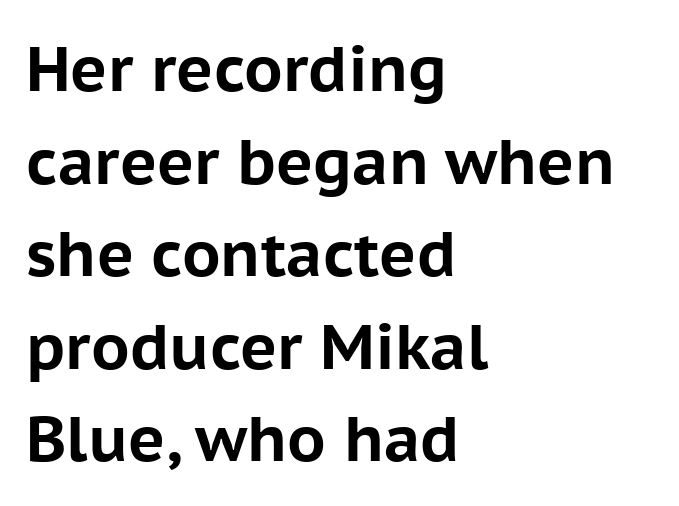
{"serif": "no", "italic": "no", "bold": "yes", "weight": "bold", "width": "normal", "stroke_contrast": "low", "x_height": "medium", "monospaced": "no", "underline": "no", "align": "left", "line_spacing": "normal", "line_spacing_ratio": 1.47, "letter_spacing": "normal", "letter_spacing_em": 0.0, "glyph_px": 63}
